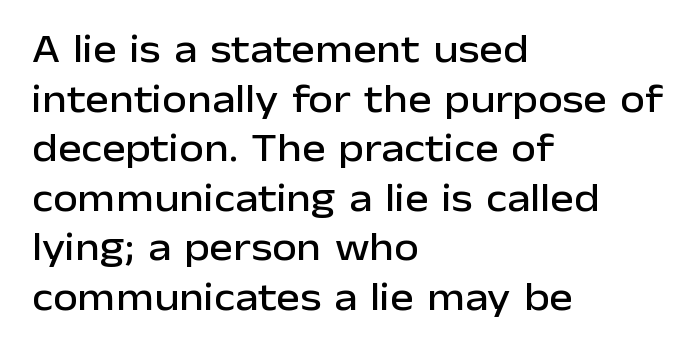
The image shows 40 px sans-serif type, upright; set left-aligned, line spacing 1.24x, normal letter spacing, not underlined; low stroke contrast and a medium x-height.
